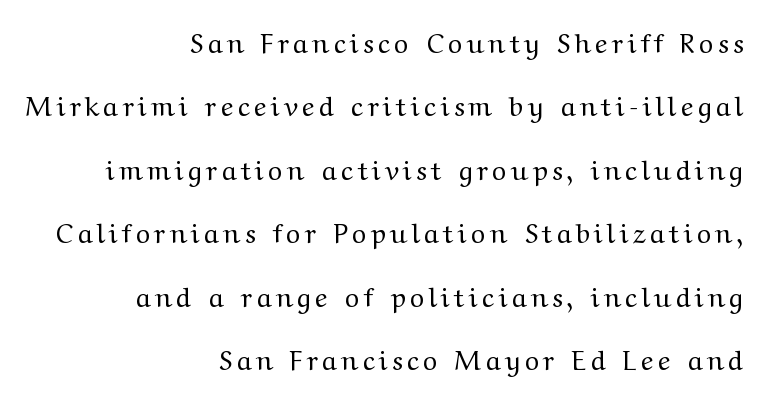
{"italic": "no", "bold": "no", "underline": "no", "align": "right", "line_spacing": "loose", "line_spacing_ratio": 2.35, "glyph_px": 27}
